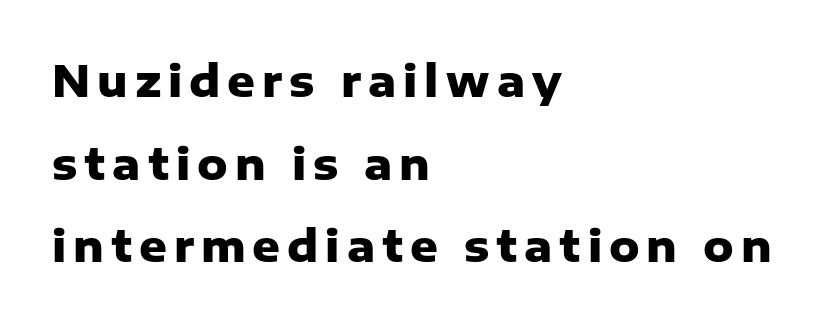
Q: Is the text bold? A: Yes.
Q: Is the text italic (slanted)? A: No, it is upright.
Q: Is the typeface a serif or a sans-serif typeface? A: Sans-serif.
Q: Is the text underlined? A: No.
Q: How is the paragraph aligned? A: Left-aligned.
Q: Is the spacing between lines tight, normal or loose? A: Loose.
Q: Width (condensed, normal, or wide)? A: Normal.
Q: Stroke contrast? A: Low.
Q: x-height? A: Medium.
Q: Monospaced? A: No.
